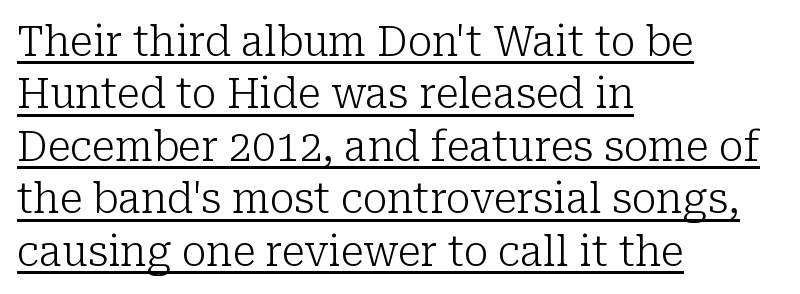
{"serif": "yes", "italic": "no", "bold": "no", "weight": "light", "width": "normal", "stroke_contrast": "low", "x_height": "medium", "monospaced": "no", "underline": "yes", "align": "left", "line_spacing": "normal", "line_spacing_ratio": 1.25, "letter_spacing": "normal", "letter_spacing_em": 0.0, "glyph_px": 42}
